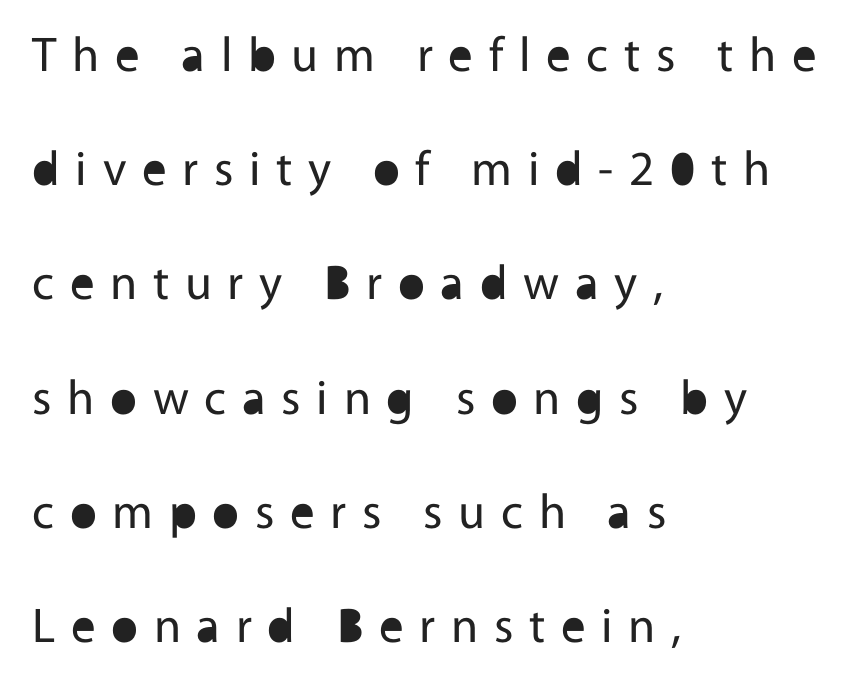
Q: Is the text bold? A: No.
Q: Is the text italic (slanted)? A: No, it is upright.
Q: Is the typeface a serif or a sans-serif typeface? A: Sans-serif.
Q: Is the text underlined? A: No.
Q: How is the paragraph aligned? A: Left-aligned.
Q: Is the spacing between letters normal or unusually wide? A: Unusually wide.
Q: Is the spacing between lines tight, normal or loose? A: Loose.
Q: Width (condensed, normal, or wide)? A: Normal.
Q: x-height? A: Medium.
Q: Monospaced? A: No.
